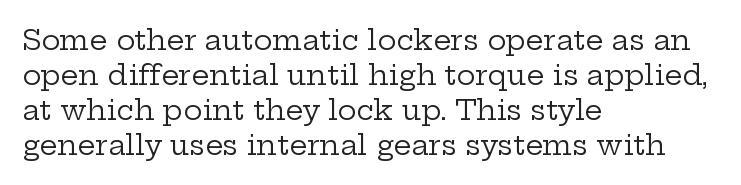
{"serif": "yes", "italic": "no", "bold": "no", "weight": "regular", "width": "wide", "stroke_contrast": "low", "x_height": "medium", "monospaced": "no", "underline": "no", "align": "left", "line_spacing": "normal", "line_spacing_ratio": 1.25, "letter_spacing": "normal", "letter_spacing_em": 0.0, "glyph_px": 28}
